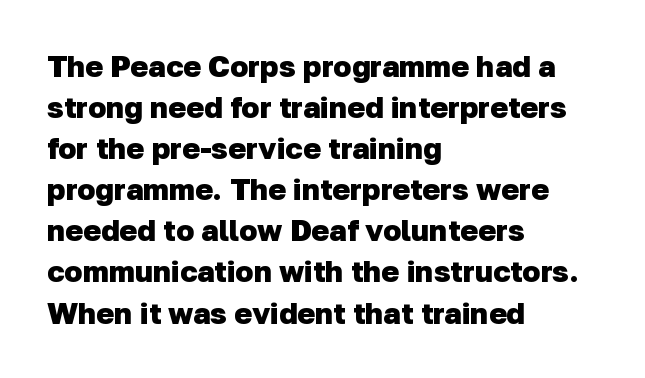
The image shows 30 px heavy sans-serif type; set left-aligned, normal line spacing (1.37x), normal letter spacing, not underlined; low stroke contrast and a medium x-height.
